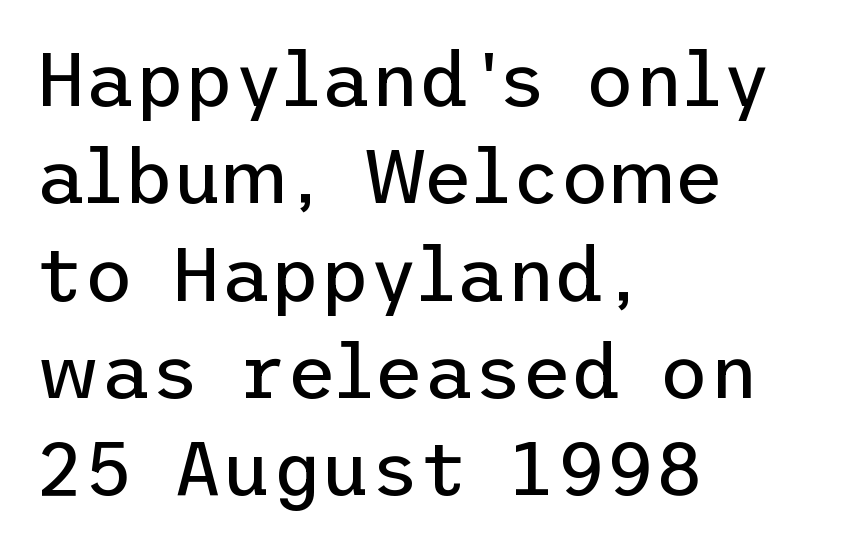
{"serif": "no", "italic": "no", "bold": "no", "weight": "regular", "width": "normal", "stroke_contrast": "low", "x_height": "medium", "underline": "no", "align": "left", "line_spacing": "normal", "line_spacing_ratio": 1.28, "letter_spacing": "normal", "letter_spacing_em": 0.0, "glyph_px": 76}
